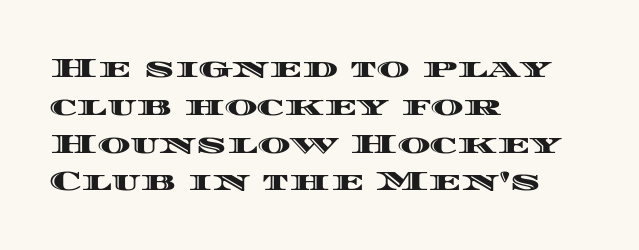
Q: Is the text italic (slanted)? A: No, it is upright.
Q: Is the text underlined? A: No.
Q: How is the paragraph aligned? A: Left-aligned.
Q: Is the spacing between letters normal or unusually wide? A: Normal.
Q: Is the spacing between lines tight, normal or loose? A: Normal.
Q: Width (condensed, normal, or wide)? A: Wide.
Q: x-height? A: Large.
Q: Monospaced? A: No.
